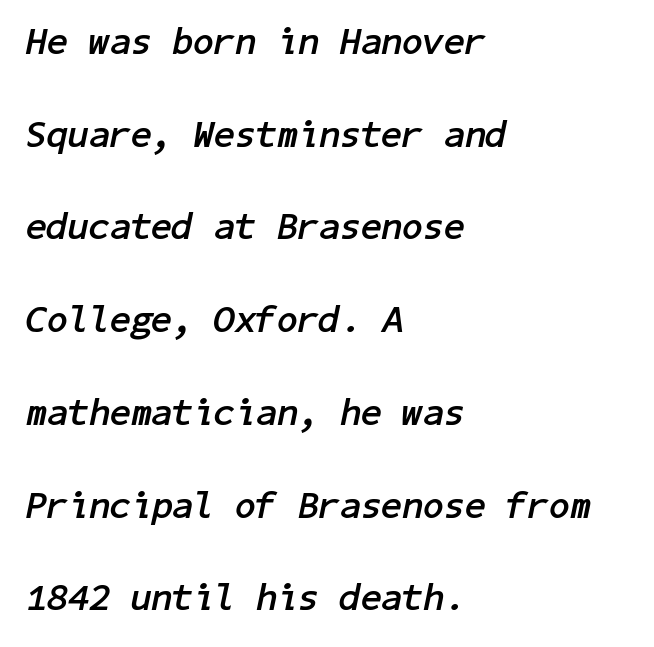
Beneath every word, the page is bare. The gaps between neighbouring characters are ordinary and unremarkable. What's the leading like? Stretched, with rows far apart. Line starts are locked; line ends wander.
